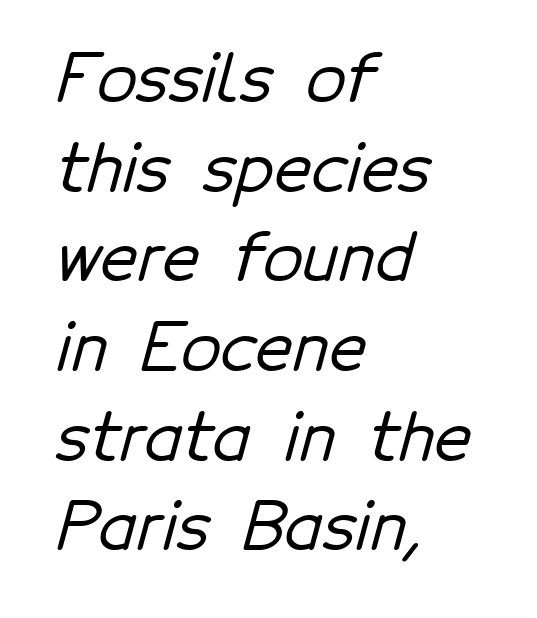
Descenders hang freely into open space. Is this a sans? Yes — the strokes have no serifs. Glyph-to-glyph distance matches everyday printed text. Evenly set lines give the paragraph a standard silhouette. If you drew a ruler down the left edge, every line would touch it. The letters advance in unequal steps, a hallmark of proportional type.
